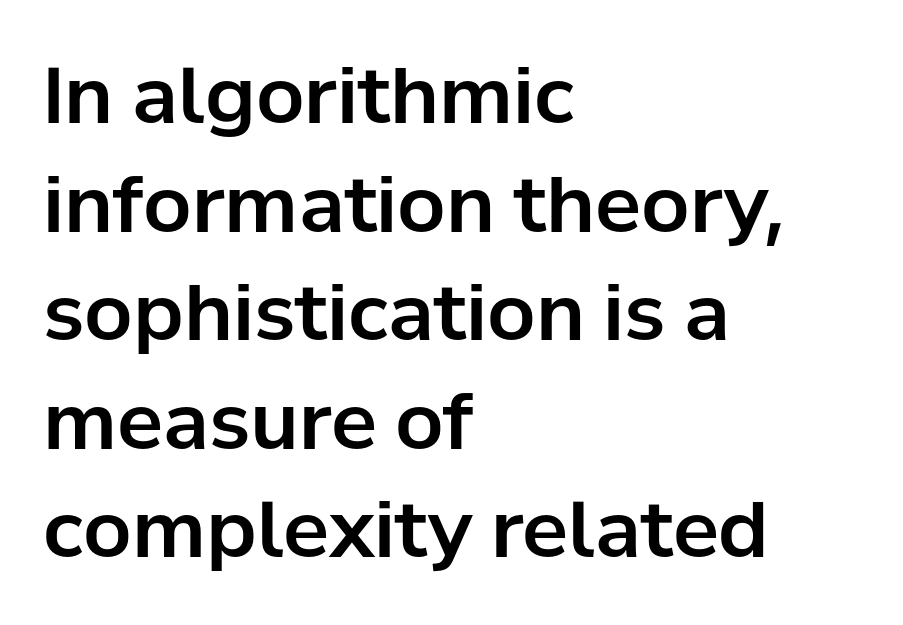
The image shows 77 px sans-serif type, upright; set left-aligned, normal line spacing (1.41x), normal letter spacing, not underlined; low stroke contrast and a medium x-height.
